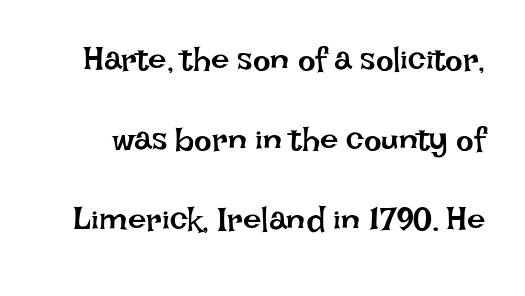
The weight tops out at a normal text grade. Baseline-to-baseline distance is far greater than the letter height. The font's upright variant was chosen for this text. Bare-footed words on every line. Is this a fixed-width face? No — the glyphs have proportional, varying widths. Tracking here is standard; glyphs follow each other at the usual distance.
